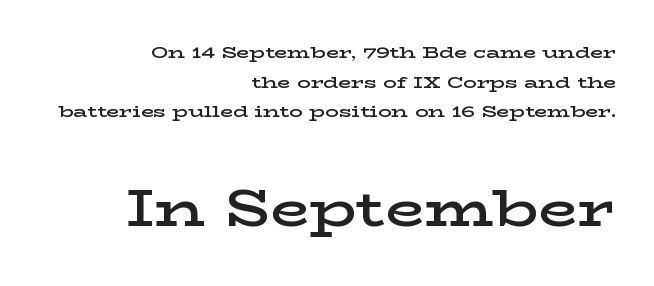
The image shows 51 px semibold, wide serif type, upright; set right-aligned, line spacing 1.74x, normal letter spacing, not underlined; the second (bottom) block is 3.0x larger; low stroke contrast and a medium x-height.
